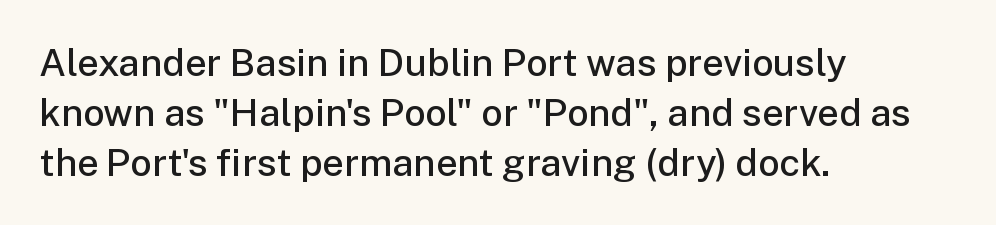
{"serif": "no", "italic": "no", "bold": "semi", "weight": "semibold", "width": "normal", "stroke_contrast": "low", "x_height": "medium", "monospaced": "no", "underline": "no", "align": "left", "line_spacing": "normal", "line_spacing_ratio": 1.32, "letter_spacing": "normal", "letter_spacing_em": 0.0, "glyph_px": 38}
